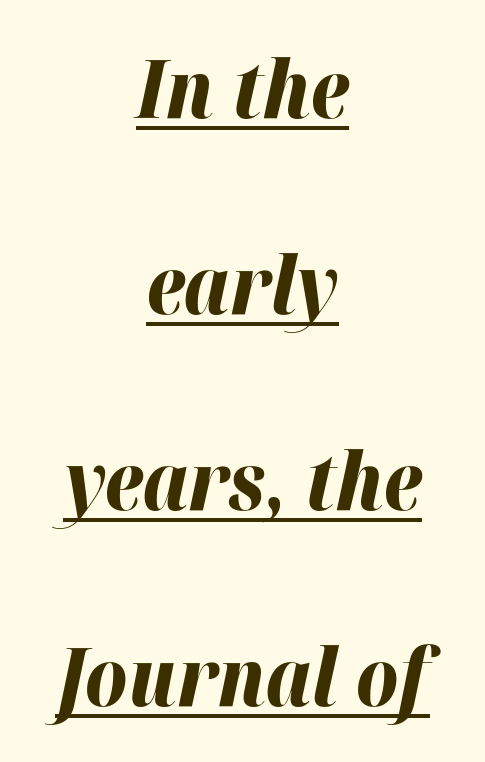
Is there an underline? Yes — a line sits under the letters. Words appear dense and cohesive because spacing is normal. The paragraph has two soft edges and a firm central axis. Each new line begins a long way beneath the previous one. Strong, thick strokes mark this as bold type.
